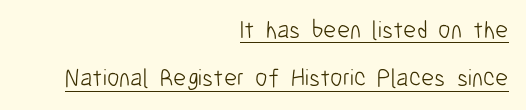
{"italic": "no", "bold": "no", "underline": "yes", "align": "right", "line_spacing": "loose", "line_spacing_ratio": 1.93, "letter_spacing": "normal", "letter_spacing_em": 0.0, "glyph_px": 25}
